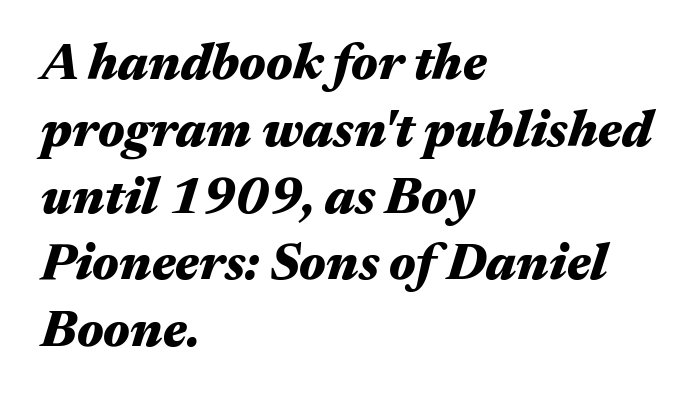
Q: Is the text bold? A: Yes.
Q: Is the text italic (slanted)? A: Yes, it leans right by about 17 degrees.
Q: Is the text underlined? A: No.
Q: How is the paragraph aligned? A: Left-aligned.
Q: Is the spacing between letters normal or unusually wide? A: Normal.
Q: Is the spacing between lines tight, normal or loose? A: Normal.
Q: Width (condensed, normal, or wide)? A: Wide.
Q: Stroke contrast? A: Medium.
Q: x-height? A: Medium.
Q: Monospaced? A: No.
